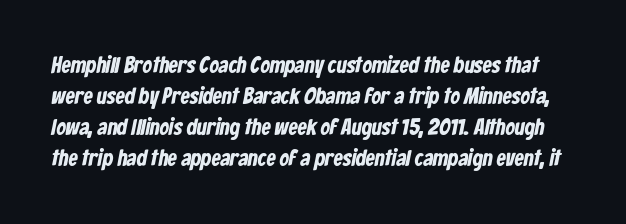
{"underline": "no", "line_spacing": "normal", "line_spacing_ratio": 1.35, "letter_spacing": "normal", "letter_spacing_em": 0.0, "glyph_px": 23}
